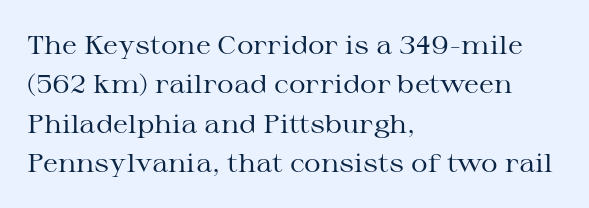
A typesetter would mark this as roman, not italic. Does the leading feel generous? No, just average. The typesetter chose a ragged-right arrangement here. The gaps between neighbouring characters are ordinary and unremarkable. Is this a heavy cut? Hardly; it is regular or lighter. The space directly below the letters is spotless.
